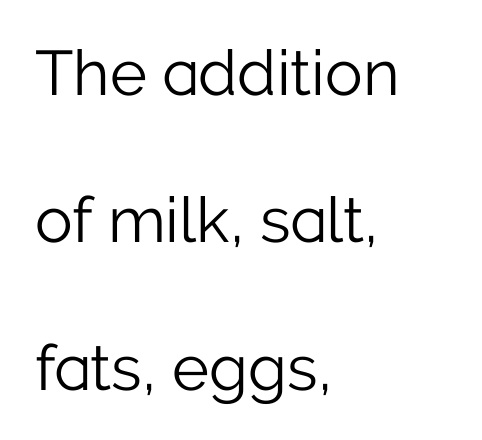
Here the designer chose a conventional face with non-uniform glyph widths. Nothing sits at the stroke ends, so this counts as sans-serif. You can tell it's not italic because the verticals are truly vertical. The typesetting does not lean heavy: it is not bold.
